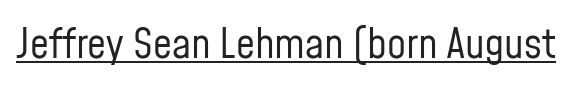
The specimen includes a rule beneath the text block's lines. Stroke terminals: plain, sans-serif. Is the letter spacing exaggerated? No — it looks like the ordinary default. The letters stand straight up with perfectly vertical stems.
